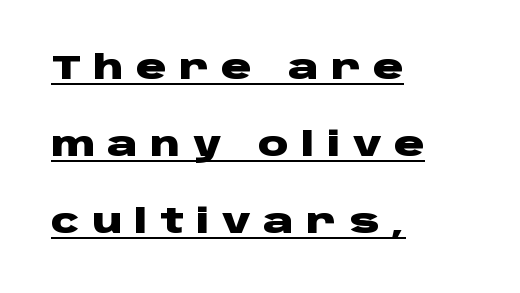
The image shows 34 px heavy, wide sans-serif type, upright; set left-aligned, loose line spacing (2.26x), unusually wide letter spacing (+0.36 em), underlined; low stroke contrast and a large x-height.
